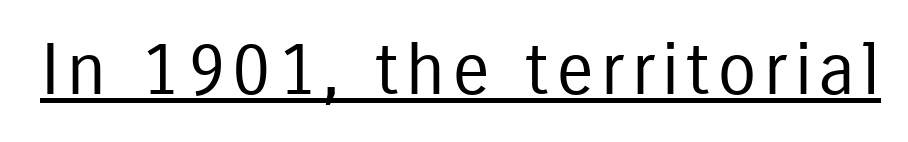
The image shows 71 px regular-weight, condensed sans-serif type, upright; set underlined; low stroke contrast and a medium x-height.
